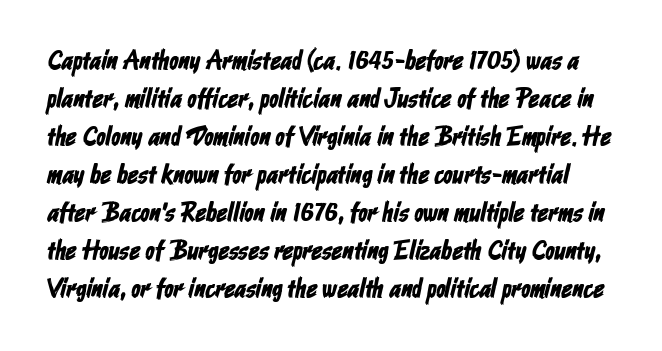
Q: Is the text underlined? A: No.
Q: Is the spacing between letters normal or unusually wide? A: Normal.
Q: Is the spacing between lines tight, normal or loose? A: Normal.
